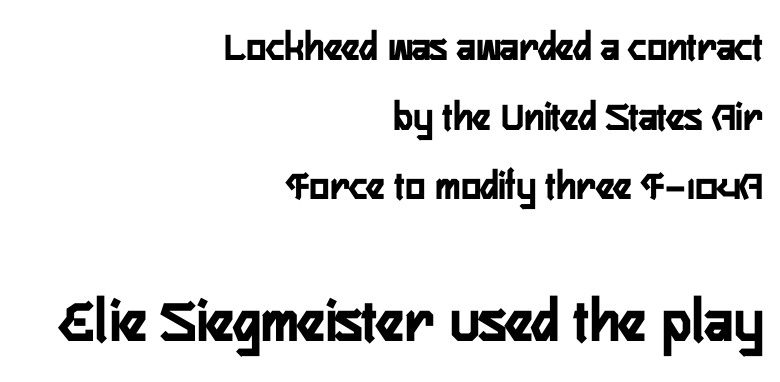
The image shows 63 px semibold, condensed sans-serif type, upright; set right-aligned, normal line spacing (1.66x), normal letter spacing, not underlined; the second (bottom) block is 1.5x larger; low stroke contrast and a medium x-height.
